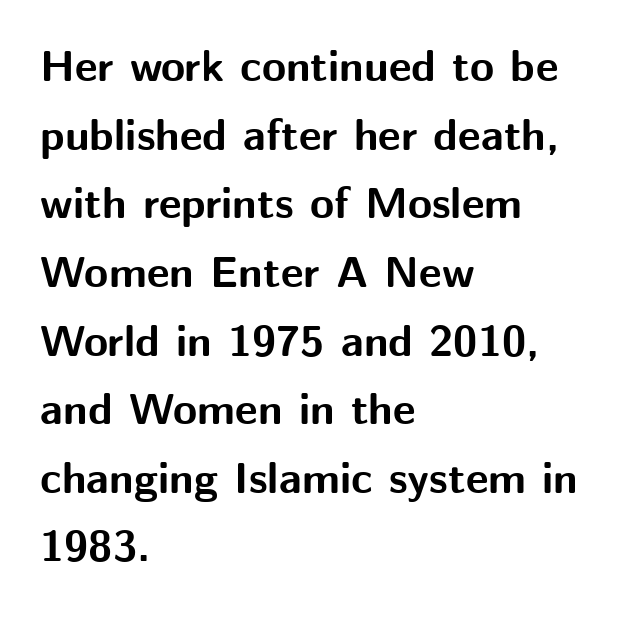
Caption: multi-line text, flush left, ragged right. The letters are bold, with thick, heavy strokes. If you drew a line through each stem, it would be perfectly vertical. Varying glyph widths throughout — classic text-font behaviour.
